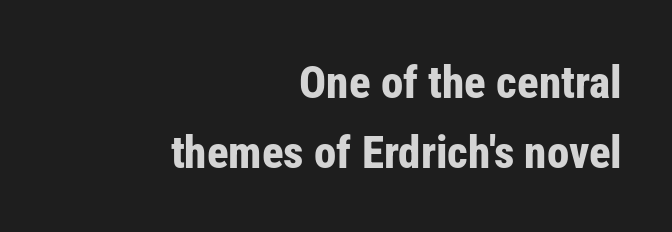
Regarding serifs, this sample does without them. Character widths vary here, with narrow letters taking less room than wide ones. A student would call this right alignment; a typographer would say flush right, rag left. Posture: upright roman. The letters sit at their default tracking, neither squeezed nor spread. Typesetter's note: full bold, strokes at maximum text heaviness.
